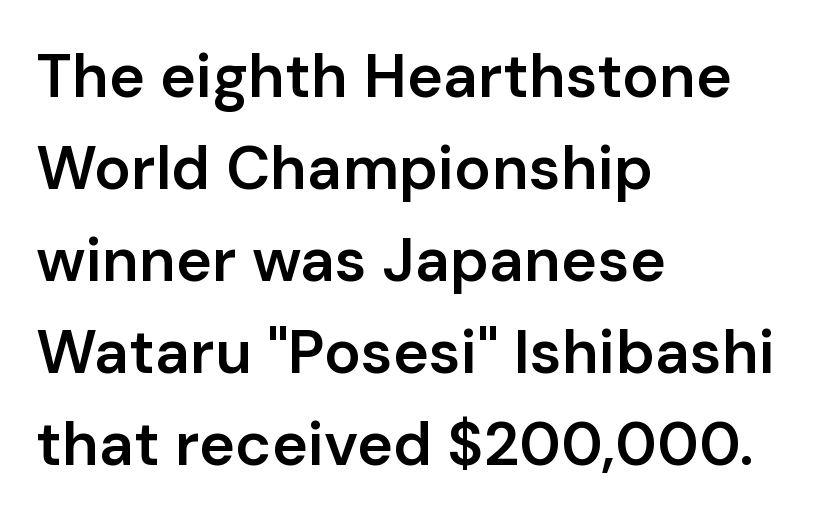
{"serif": "no", "italic": "no", "bold": "semi", "weight": "semibold", "width": "normal", "stroke_contrast": "low", "x_height": "medium", "monospaced": "no", "underline": "no", "align": "left", "line_spacing": "normal", "line_spacing_ratio": 1.51, "letter_spacing": "normal", "letter_spacing_em": 0.0, "glyph_px": 61}
